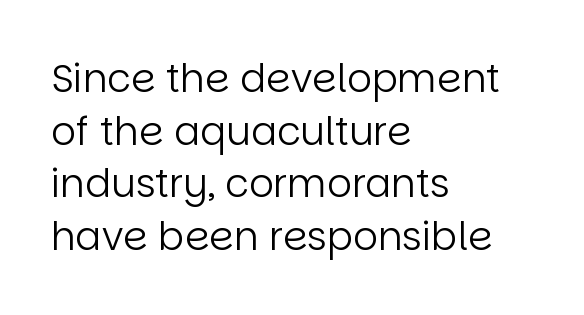
You could not count columns in this text — the font is proportionally spaced. Upright lettering throughout. Casual observation: everything's shoved over to the left. Just letters on the line, the space beneath them empty. The horizontal fit of the characters is conventional and even.
